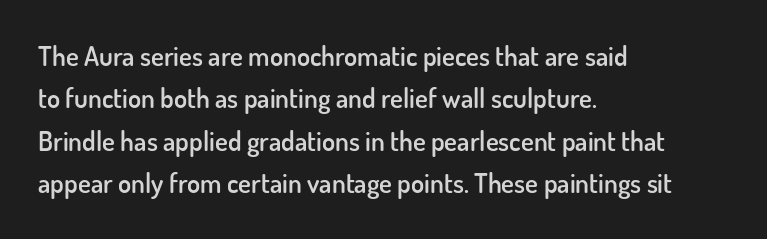
{"italic": "no", "bold": "semi", "underline": "no", "align": "left", "line_spacing": "normal", "line_spacing_ratio": 1.57, "letter_spacing": "normal", "letter_spacing_em": 0.0, "glyph_px": 27}
